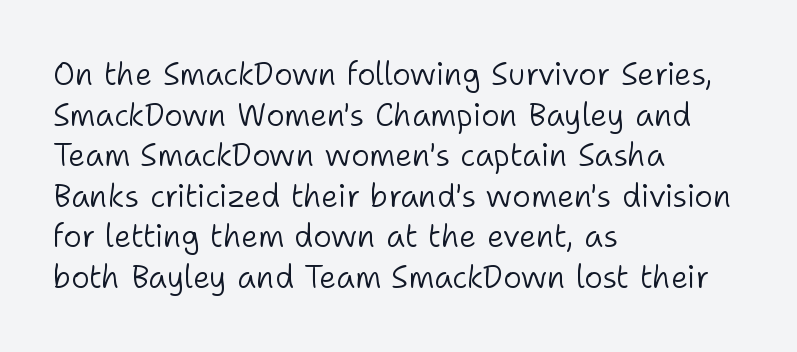
Q: Is the text bold? A: No.
Q: Is the text italic (slanted)? A: No, it is upright.
Q: Is the typeface a serif or a sans-serif typeface? A: Sans-serif.
Q: Is the text underlined? A: No.
Q: How is the paragraph aligned? A: Left-aligned.
Q: Is the spacing between letters normal or unusually wide? A: Normal.
Q: Is the spacing between lines tight, normal or loose? A: Normal.
Q: Width (condensed, normal, or wide)? A: Normal.
Q: Stroke contrast? A: Low.
Q: x-height? A: Medium.
Q: Monospaced? A: No.
